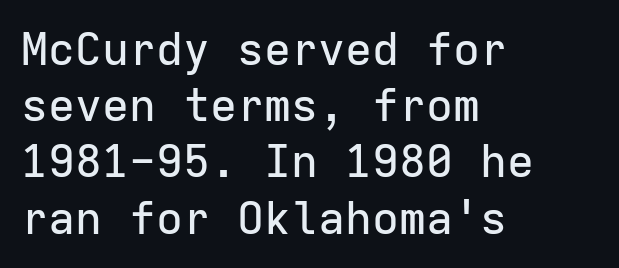
The image shows 45 px sans-serif type, upright, monospaced; set left-aligned, normal line spacing (1.25x), normal letter spacing, not underlined; low stroke contrast and a medium x-height.
